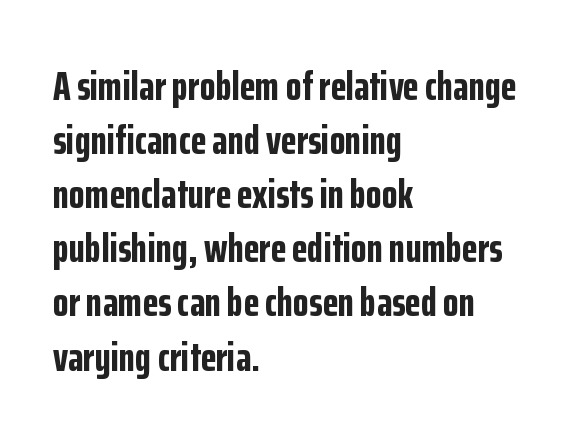
A classic flush-left, rag-right setting is used for this passage. Each letter keeps its own natural width here, so spacing adapts to shape. Just letters on the line, the space beneath them empty. On the weight axis this lands at bold, roughly 700.
